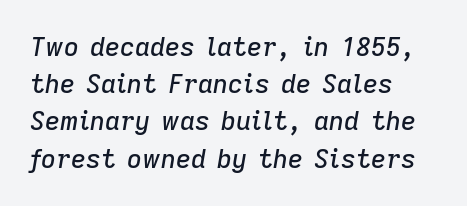
Q: Is the text italic (slanted)? A: Yes, it leans right by about 9 degrees.
Q: Is the text underlined? A: No.
Q: How is the paragraph aligned? A: Left-aligned.
Q: Is the spacing between letters normal or unusually wide? A: Normal.
Q: Is the spacing between lines tight, normal or loose? A: Normal.
